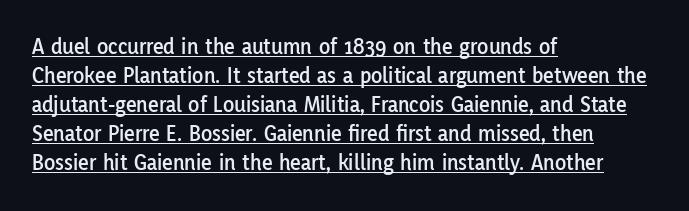
The image shows 23 px text type, upright; set left-aligned, normal line spacing (1.26x), normal letter spacing, underlined.
